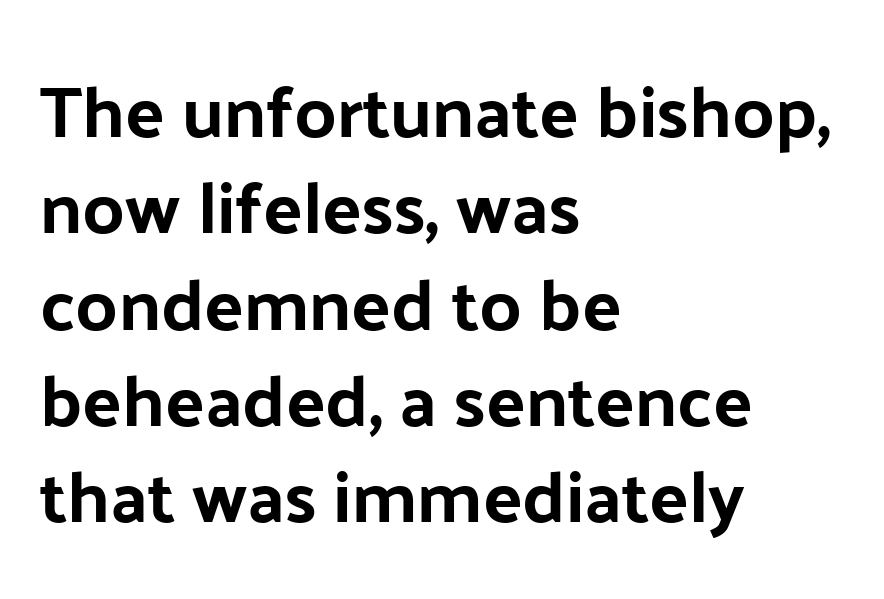
Spacing verdict: proportional, widths tailored to each character. The letters stand upright; this is a roman face. This sample is left-justified, so line endings fall wherever the words run out. The gaps between neighbouring characters are ordinary and unremarkable. You can tell from the bare stems that sans-serif type was used. Nobody drew a line under any word here.
